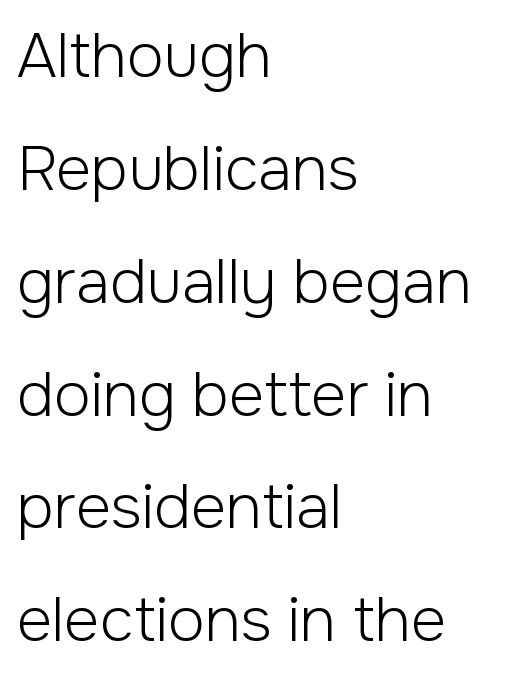
The image shows 61 px light sans-serif type, upright; set left-aligned, line spacing 1.85x, normal letter spacing, not underlined; low stroke contrast and a medium x-height.
